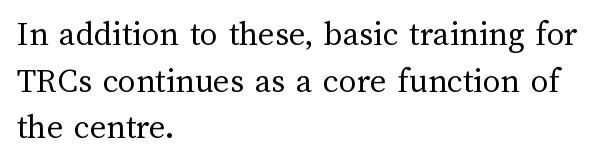
{"italic": "no", "bold": "no", "weight": "regular", "width": "normal", "stroke_contrast": "medium", "x_height": "medium", "monospaced": "no", "underline": "no", "align": "left", "line_spacing": "normal", "line_spacing_ratio": 1.33, "letter_spacing": "normal", "letter_spacing_em": 0.0, "glyph_px": 35}
